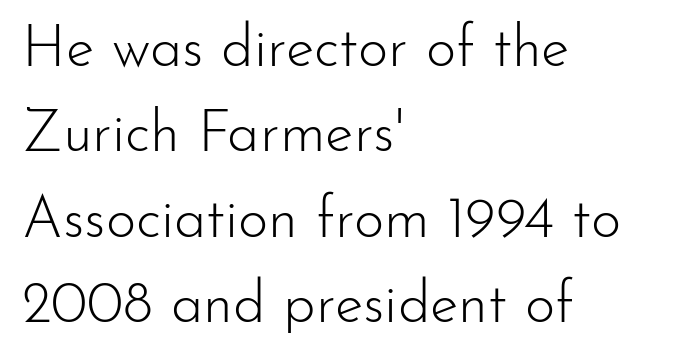
The image shows 58 px light sans-serif type, upright; set left-aligned, normal line spacing (1.47x), normal letter spacing, not underlined; low stroke contrast and a small x-height.
